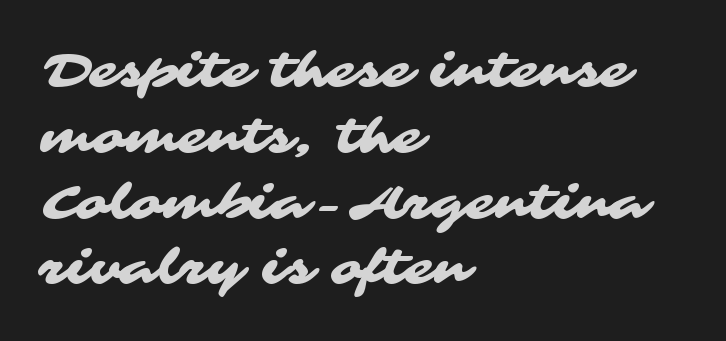
This sample keeps an unexceptional amount of space between lines. Anything drawn beneath the words? Only blank space. This sample has the flowing, uneven cadence of proportional lettering. You can tell from the bare stems that sans-serif type was used.
